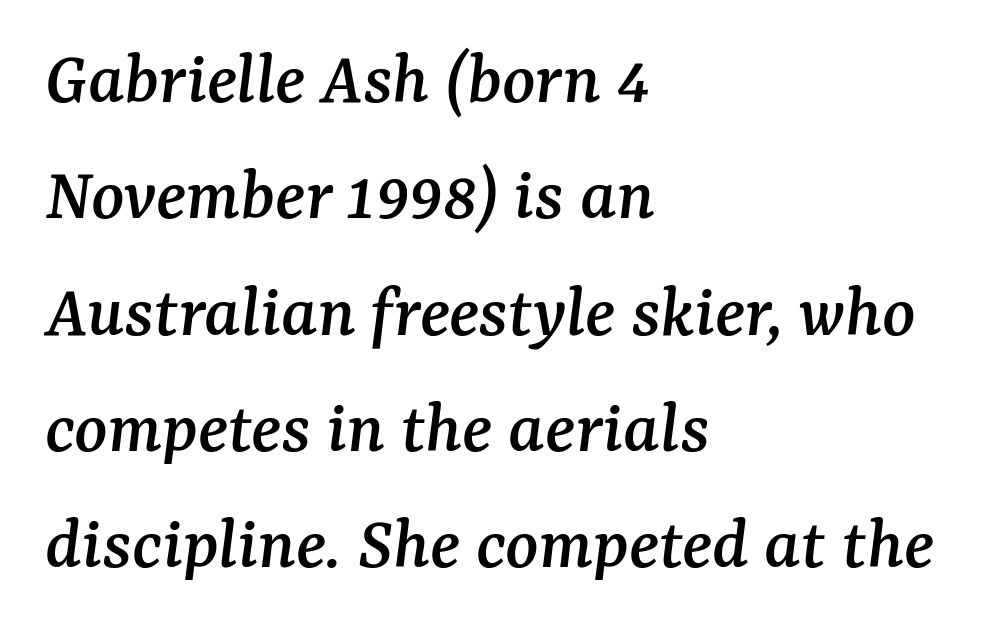
Q: Is the text italic (slanted)? A: Yes, it leans right by about 7 degrees.
Q: Is the typeface a serif or a sans-serif typeface? A: Serif.
Q: Is the text underlined? A: No.
Q: How is the paragraph aligned? A: Left-aligned.
Q: Is the spacing between letters normal or unusually wide? A: Normal.
Q: Is the spacing between lines tight, normal or loose? A: Normal.
Q: Width (condensed, normal, or wide)? A: Normal.
Q: Stroke contrast? A: Medium.
Q: x-height? A: Medium.
Q: Monospaced? A: No.
